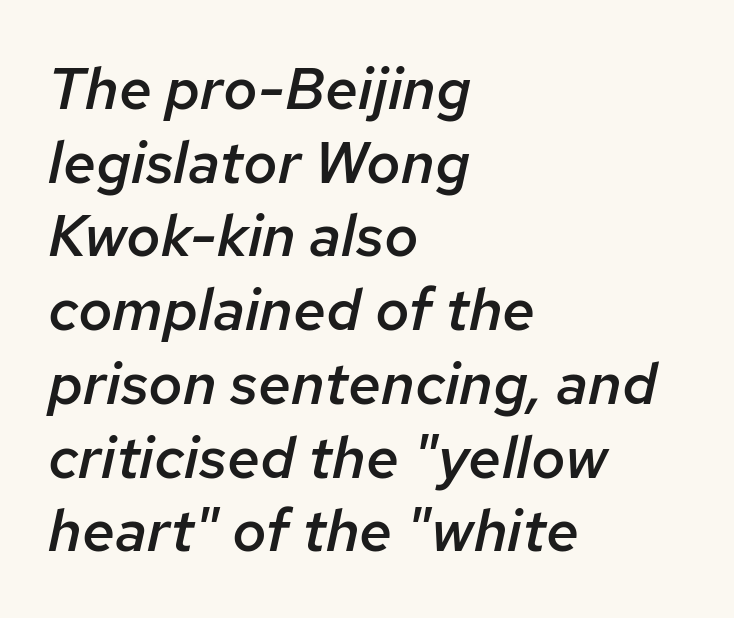
Yep, that's italic — everything's leaning. Descenders hang freely into open space. The ragged edge is on the right, which tells us the setting is flush left. Letter spacing: default. The block of text has a typical density, with ordinary space between rows. Proportional: the letters do not fall into vertical columns.
